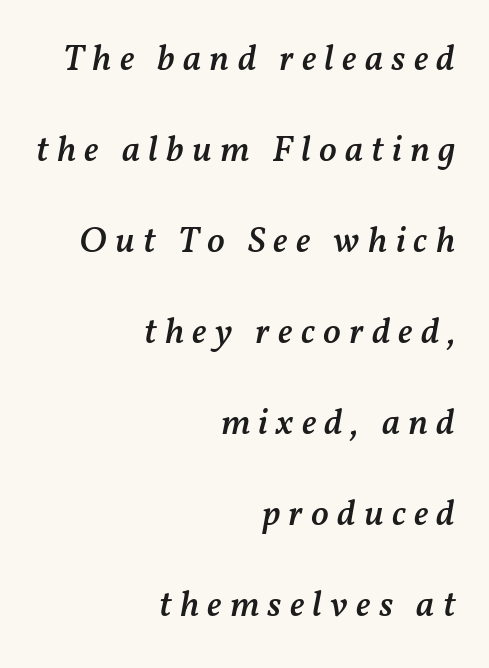
Q: Is the text bold? A: Semi-bold.
Q: Is the text italic (slanted)? A: Yes, it leans right by about 11 degrees.
Q: Is the text underlined? A: No.
Q: How is the paragraph aligned? A: Right-aligned.
Q: Is the spacing between letters normal or unusually wide? A: Unusually wide.
Q: Is the spacing between lines tight, normal or loose? A: Loose.
Q: Width (condensed, normal, or wide)? A: Normal.
Q: Stroke contrast? A: Medium.
Q: x-height? A: Medium.
Q: Monospaced? A: No.
